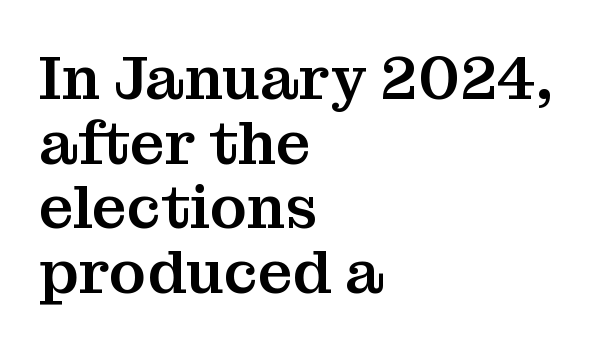
Q: Is the text italic (slanted)? A: No, it is upright.
Q: Is the typeface a serif or a sans-serif typeface? A: Serif.
Q: Is the text underlined? A: No.
Q: How is the paragraph aligned? A: Left-aligned.
Q: Is the spacing between letters normal or unusually wide? A: Normal.
Q: Is the spacing between lines tight, normal or loose? A: Tight.
Q: Width (condensed, normal, or wide)? A: Normal.
Q: Stroke contrast? A: Medium.
Q: x-height? A: Medium.
Q: Monospaced? A: No.
